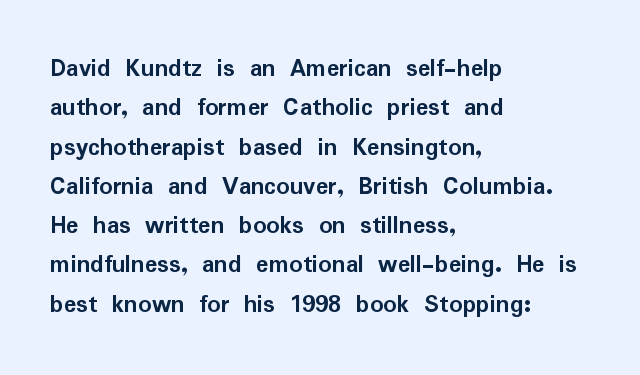
Q: Is the text bold? A: Yes.
Q: Is the text italic (slanted)? A: No, it is upright.
Q: Is the text underlined? A: No.
Q: How is the paragraph aligned? A: Left-aligned.
Q: Is the spacing between letters normal or unusually wide? A: Normal.
Q: Is the spacing between lines tight, normal or loose? A: Normal.
